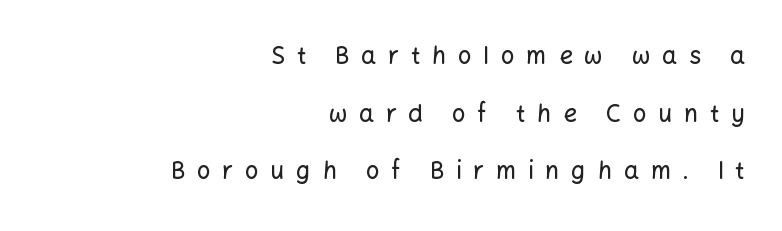
{"italic": "no", "underline": "no", "align": "right", "line_spacing": "loose", "line_spacing_ratio": 2.4, "letter_spacing": "wide", "letter_spacing_em": 0.49, "glyph_px": 24}
